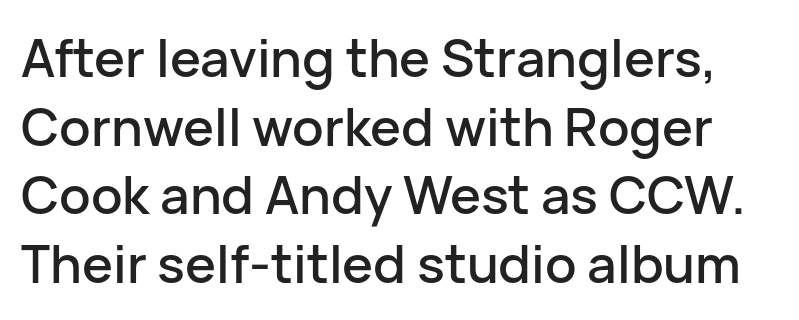
Q: Is the text italic (slanted)? A: No, it is upright.
Q: Is the typeface a serif or a sans-serif typeface? A: Sans-serif.
Q: Is the text underlined? A: No.
Q: Is the spacing between letters normal or unusually wide? A: Normal.
Q: Is the spacing between lines tight, normal or loose? A: Normal.
Q: Width (condensed, normal, or wide)? A: Normal.
Q: Stroke contrast? A: Low.
Q: x-height? A: Medium.
Q: Monospaced? A: No.
